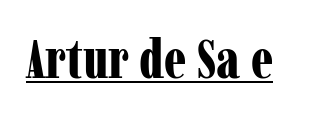
The font is running at its bold setting. The letters advance in unequal steps, a hallmark of proportional type. The glyphs are accompanied by a horizontal stroke just below them. Classification — serif. The letters sit at their default tracking, neither squeezed nor spread.
